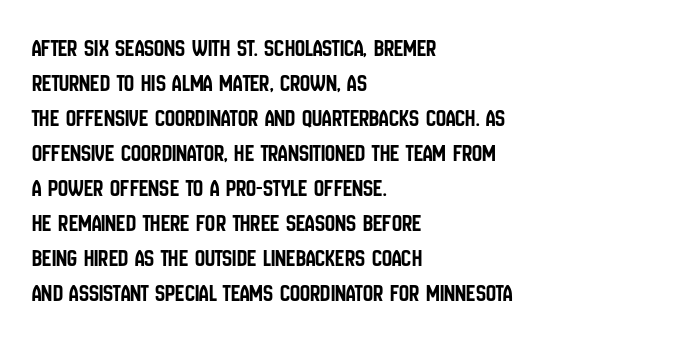
{"italic": "no", "underline": "no", "align": "left", "line_spacing": "normal", "line_spacing_ratio": 1.4, "letter_spacing": "normal", "letter_spacing_em": 0.0, "glyph_px": 25}
